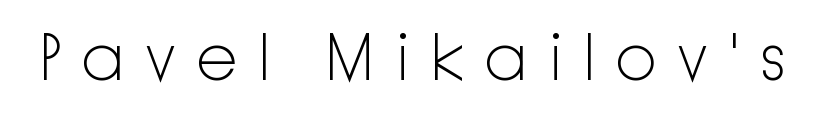
Nope, no serifs anywhere on these letters. The letters stand straight up with perfectly vertical stems. Spacing verdict: proportional, widths tailored to each character. Stem width sits at or under what a default text font uses. The passage shown is not underscored anywhere. The passage shown has open, widely tracked lettering throughout.
